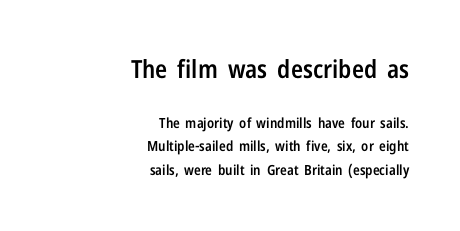
{"italic": "no", "bold": "semi", "underline": "no", "align": "right", "line_spacing": "normal", "line_spacing_ratio": 1.67, "letter_spacing": "normal", "letter_spacing_em": 0.0, "larger_block": "first", "size_ratio": 1.79, "glyph_px": 25}
